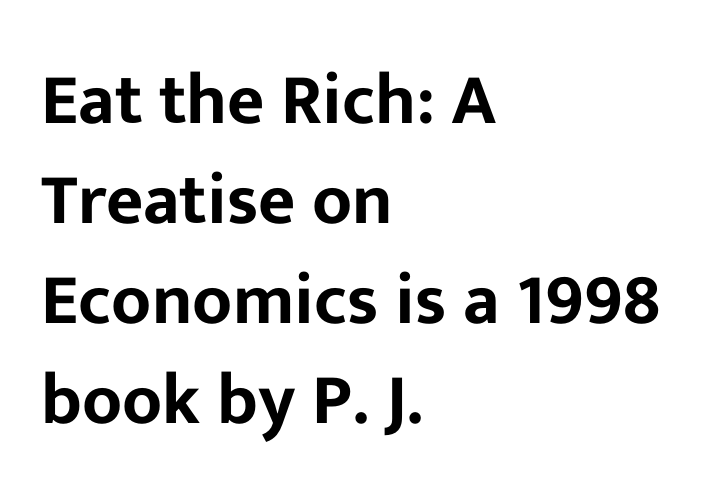
The image shows 72 px sans-serif type, upright; set left-aligned, normal line spacing (1.39x), normal letter spacing, not underlined; low stroke contrast and a medium x-height.
